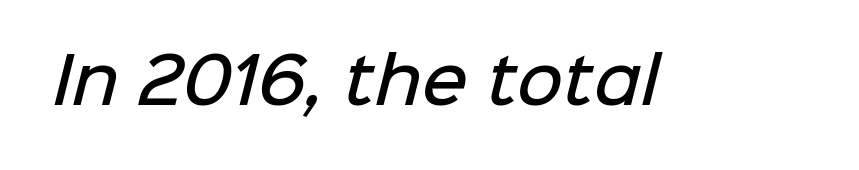
{"serif": "no", "bold": "semi", "weight": "semibold", "width": "normal", "stroke_contrast": "low", "x_height": "medium", "monospaced": "no", "underline": "no", "letter_spacing": "normal", "letter_spacing_em": 0.0, "glyph_px": 63}
